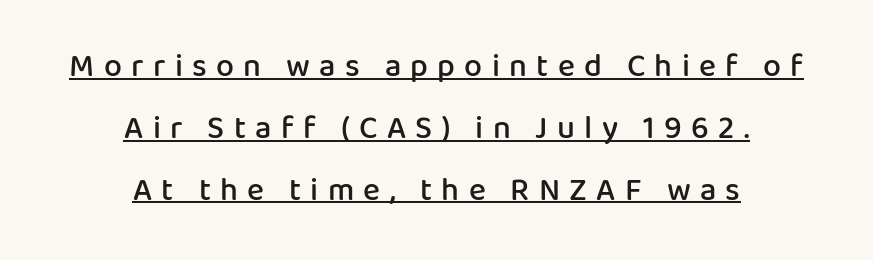
Compared with typical body copy, the letter spacing here is much looser. Does the lettering tilt? It doesn't — this is upright. Does the weight exceed regular? Yes, but only to semibold. Each new line begins a long way beneath the previous one. Each line is balanced around a shared central axis.
